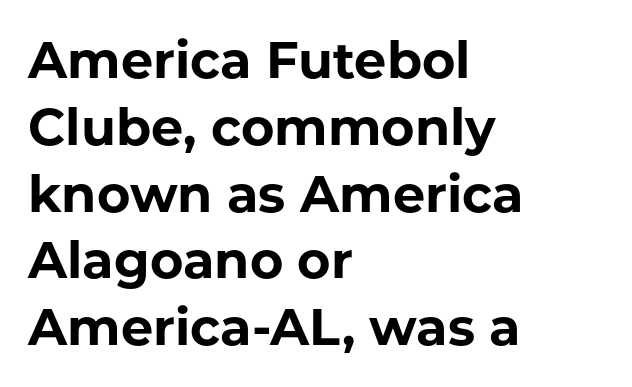
The image shows 51 px bold sans-serif type, upright; set left-aligned, normal line spacing (1.31x), normal letter spacing, not underlined; low stroke contrast and a medium x-height.
